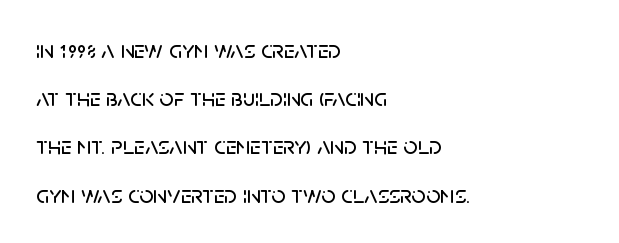
Q: Is the text italic (slanted)? A: No, it is upright.
Q: Is the text underlined? A: No.
Q: How is the paragraph aligned? A: Left-aligned.
Q: Is the spacing between letters normal or unusually wide? A: Normal.
Q: Is the spacing between lines tight, normal or loose? A: Loose.
